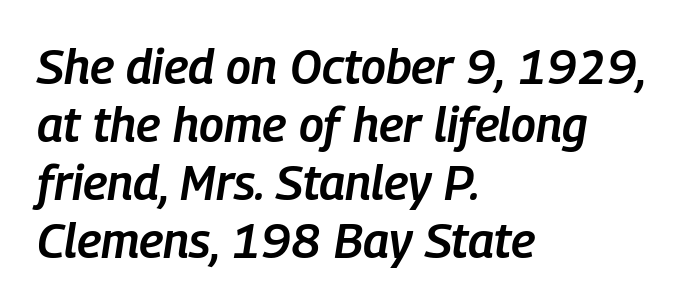
Q: Is the text bold? A: Semi-bold.
Q: Is the text italic (slanted)? A: Yes, it leans right by about 9 degrees.
Q: Is the text underlined? A: No.
Q: How is the paragraph aligned? A: Left-aligned.
Q: Is the spacing between letters normal or unusually wide? A: Normal.
Q: Width (condensed, normal, or wide)? A: Condensed.
Q: Stroke contrast? A: Low.
Q: x-height? A: Medium.
Q: Monospaced? A: No.
